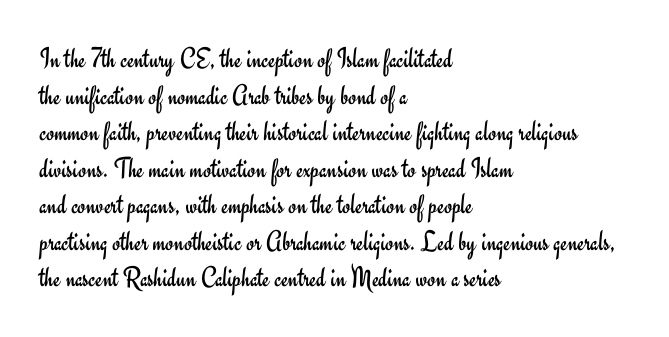
{"serif": "no", "bold": "no", "weight": "regular", "width": "normal", "stroke_contrast": "low", "x_height": "small", "monospaced": "no", "underline": "no", "align": "left", "line_spacing": "normal", "line_spacing_ratio": 1.26, "letter_spacing": "normal", "letter_spacing_em": 0.0, "glyph_px": 29}
